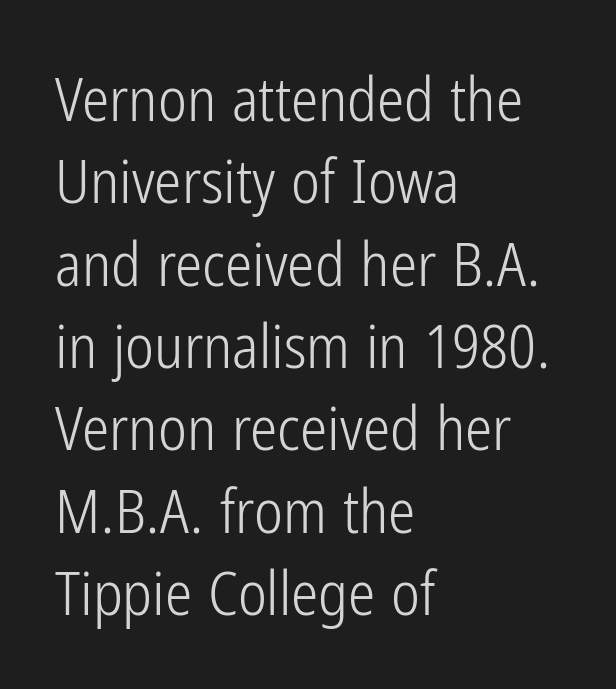
Nope, not italic — everything's standing straight. The characters are drawn with everyday or finer stroke widths. Just letters on the line, the space beneath them empty. Leading matches the norm, producing a regular column.
